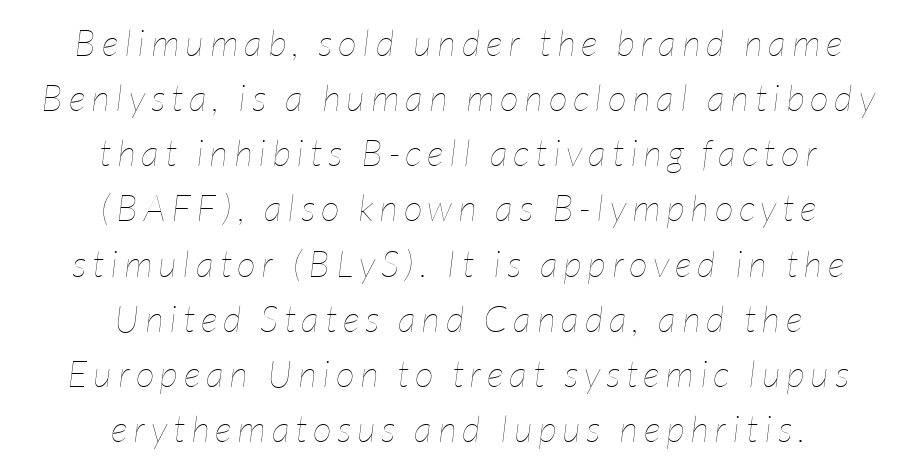
Q: Is the text bold? A: No.
Q: Is the text italic (slanted)? A: Yes, it leans right by about 7 degrees.
Q: Is the text underlined? A: No.
Q: How is the paragraph aligned? A: Centered.
Q: Is the spacing between lines tight, normal or loose? A: Normal.
Q: Width (condensed, normal, or wide)? A: Condensed.
Q: Stroke contrast? A: Low.
Q: x-height? A: Medium.
Q: Monospaced? A: No.
